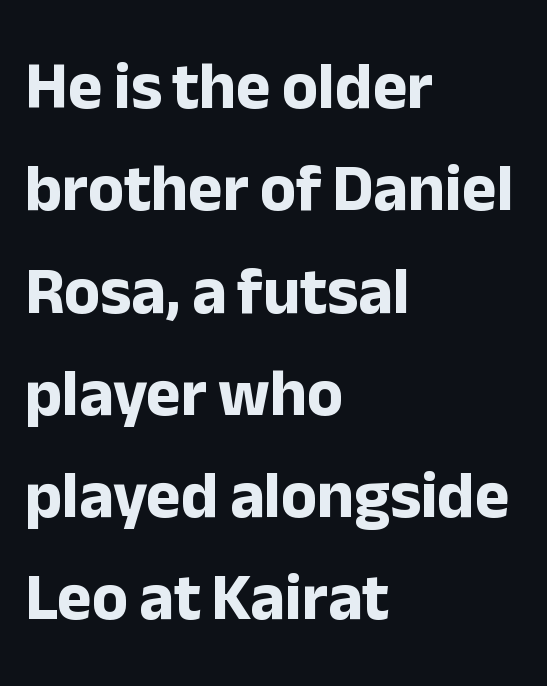
Q: Is the text bold? A: Yes.
Q: Is the text italic (slanted)? A: No, it is upright.
Q: Is the typeface a serif or a sans-serif typeface? A: Sans-serif.
Q: Is the text underlined? A: No.
Q: How is the paragraph aligned? A: Left-aligned.
Q: Is the spacing between letters normal or unusually wide? A: Normal.
Q: Is the spacing between lines tight, normal or loose? A: Normal.
Q: Width (condensed, normal, or wide)? A: Normal.
Q: Stroke contrast? A: Low.
Q: x-height? A: Medium.
Q: Monospaced? A: No.
